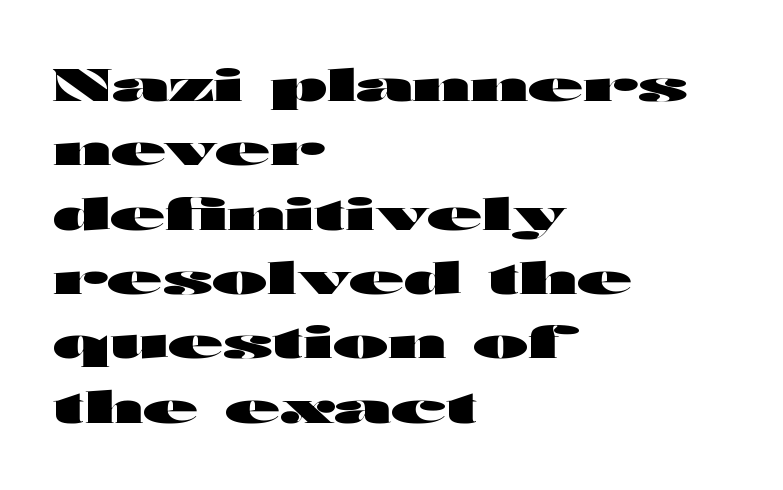
The image shows 45 px heavy, wide sans-serif type, upright; set left-aligned, normal line spacing (1.43x), normal letter spacing, not underlined; high stroke contrast and a medium x-height.
